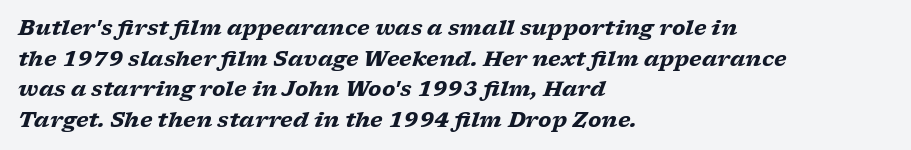
{"italic": "yes", "lean": "right", "slant_degrees": 17, "bold": "yes", "underline": "no", "align": "left", "line_spacing": "normal", "line_spacing_ratio": 1.46, "letter_spacing": "normal", "letter_spacing_em": 0.0, "glyph_px": 21}
